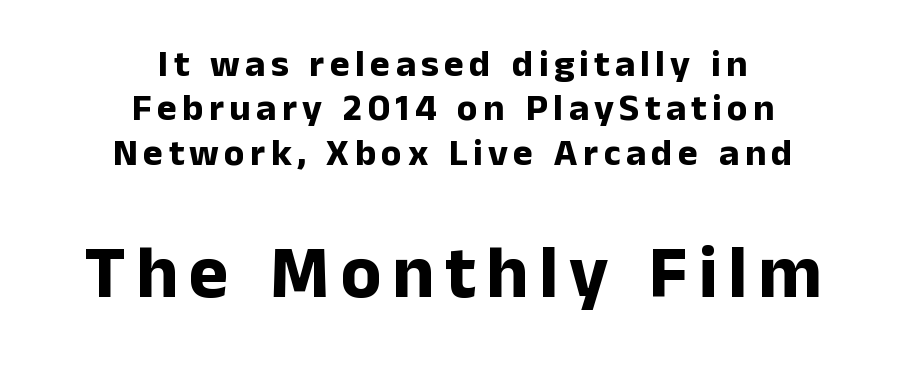
Q: Is the text bold? A: Yes.
Q: Is the text italic (slanted)? A: No, it is upright.
Q: Is the typeface a serif or a sans-serif typeface? A: Sans-serif.
Q: Is the text underlined? A: No.
Q: How is the paragraph aligned? A: Centered.
Q: Which block of text is set in a larger size, the first (top) or the second (bottom)? A: The second (bottom) one.
Q: Width (condensed, normal, or wide)? A: Normal.
Q: Stroke contrast? A: Low.
Q: x-height? A: Medium.
Q: Monospaced? A: No.
